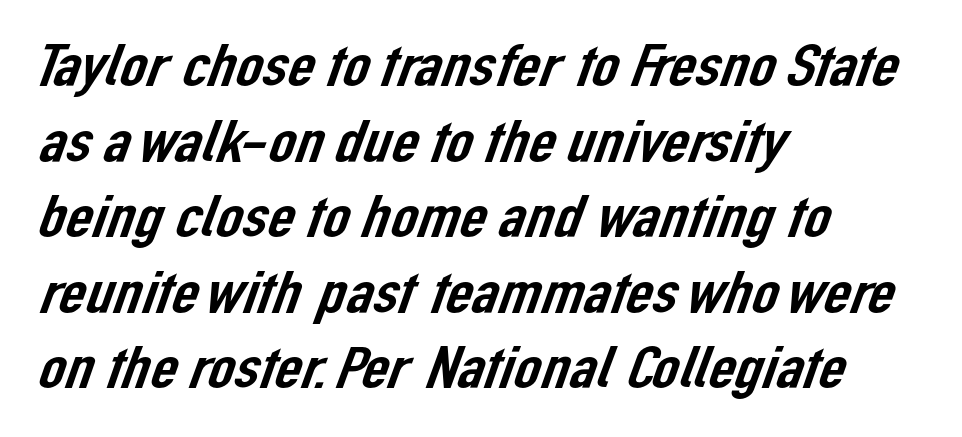
The image shows 60 px sans-serif type; set left-aligned, normal line spacing (1.26x), normal letter spacing, not underlined; low stroke contrast and a medium x-height.
